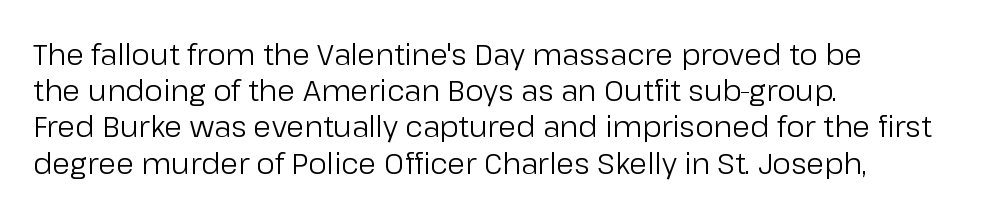
{"serif": "no", "italic": "no", "bold": "no", "weight": "regular", "width": "normal", "stroke_contrast": "low", "x_height": "medium", "monospaced": "no", "underline": "no", "align": "left", "line_spacing": "normal", "line_spacing_ratio": 1.25, "letter_spacing": "normal", "letter_spacing_em": 0.0, "glyph_px": 29}
